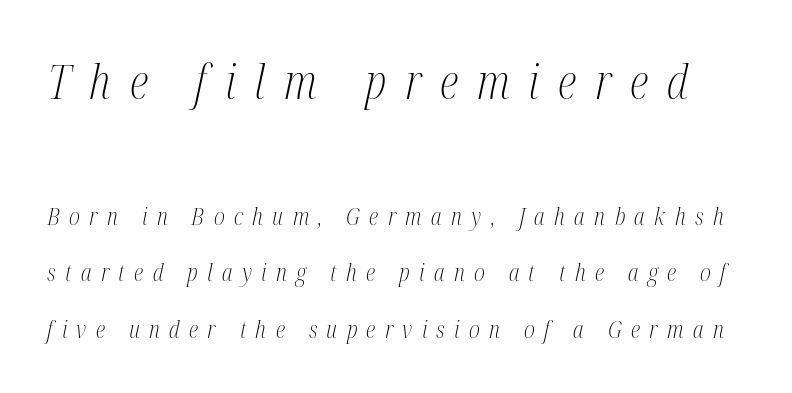
The passage shown is not bold in any degree. Stroke terminals: seriffed. Is there much room between lines? Yes — plenty of vertical air separates them. The axis of the letterforms is tilted away from vertical.
